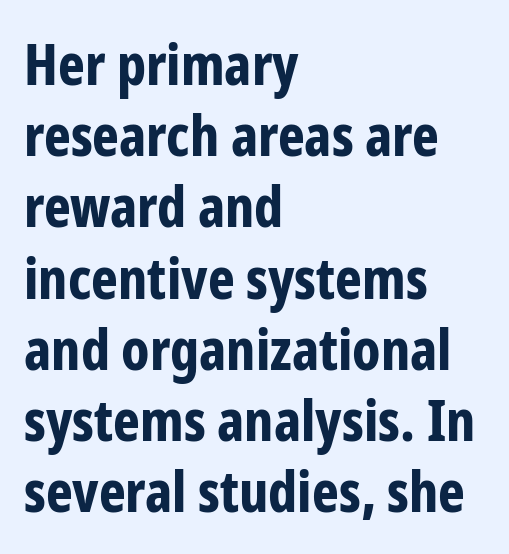
The face used here has the dense, thick strokes of a bold. The passage shown is typed in a proportional face where columns would drift. Bare-footed words on every line. The line texture is even and compact thanks to regular tracking. This sample keeps an unexceptional amount of space between lines. Designer's note — italics off, roman on.
